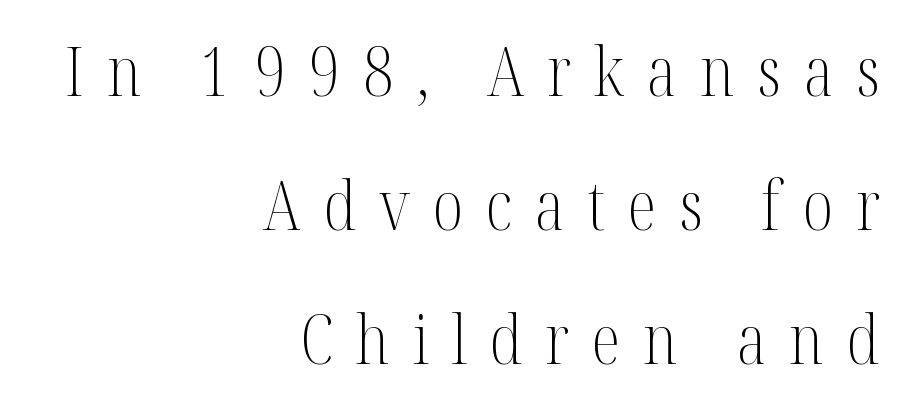
{"serif": "yes", "italic": "no", "bold": "no", "weight": "light", "width": "condensed", "stroke_contrast": "medium", "x_height": "medium", "monospaced": "no", "underline": "no", "align": "right", "line_spacing": "loose", "line_spacing_ratio": 2.0, "letter_spacing": "wide", "letter_spacing_em": 0.34, "glyph_px": 67}
